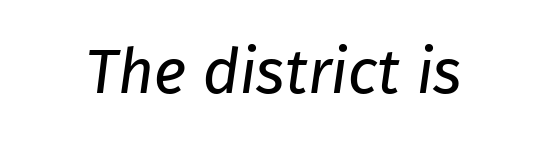
The image shows 63 px regular-weight sans-serif type; set normal letter spacing, not underlined; low stroke contrast and a medium x-height.
